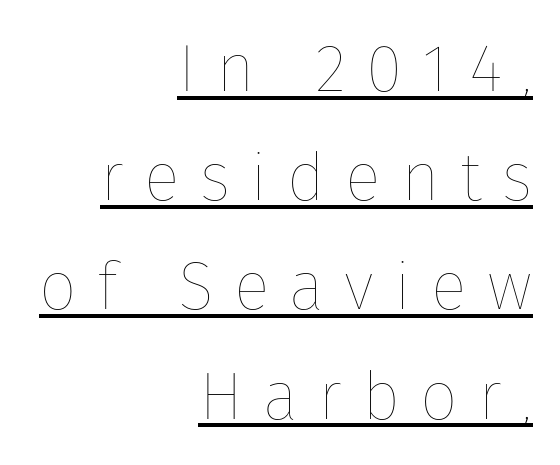
Does the copy run flush right? Yes — the right margin is perfectly even. If you drew a line through each stem, it would be perfectly vertical. You could not count columns in this text — the font is proportionally spaced. Does a line run under the words? Yes, clearly.
